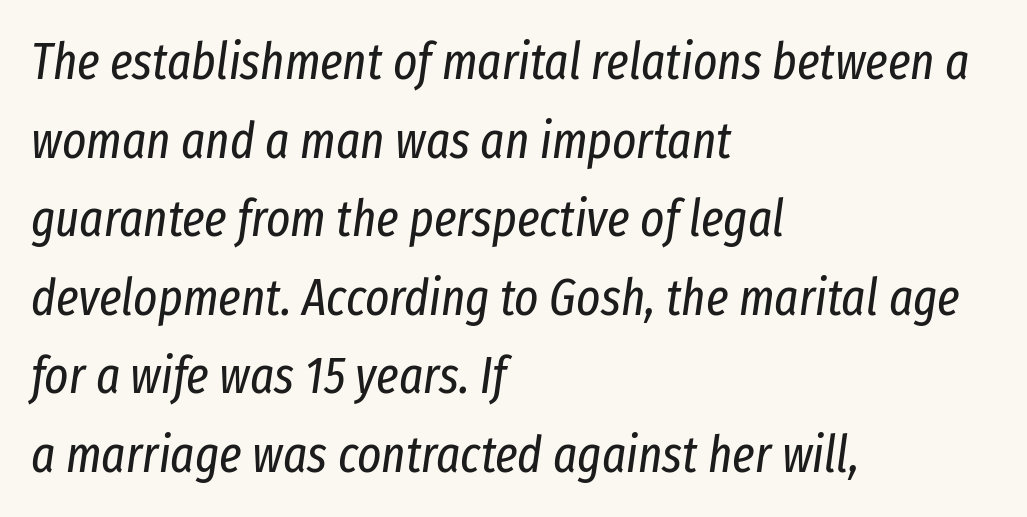
The image shows 51 px regular-weight, condensed type, italic (leaning right); set left-aligned, normal line spacing (1.54x), normal letter spacing, not underlined; low stroke contrast and a medium x-height.
